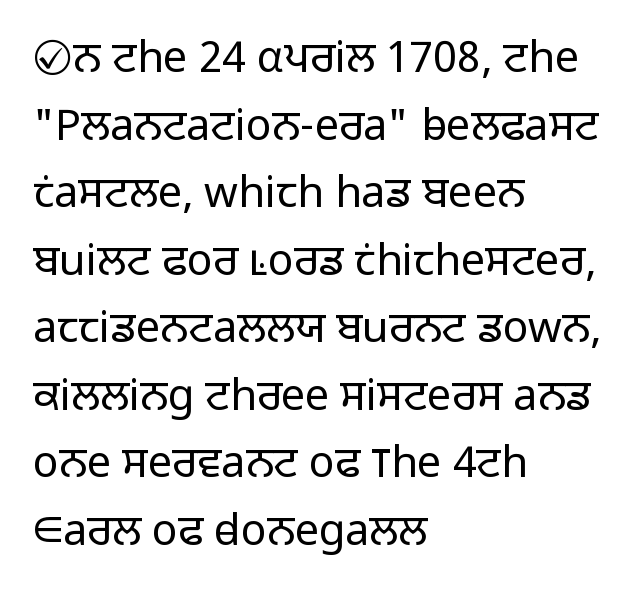
A light-to-regular cut is what we see here. Each new line begins a customary step beneath the previous one. No italicization has been applied; the sample stays upright. Leftover space on each line is placed entirely after the last word. The font family rendered here belongs to the sans-serif group.
